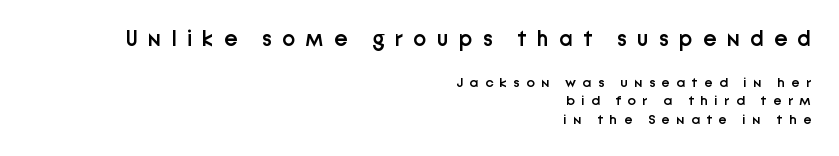
Q: Is the text bold? A: Semi-bold.
Q: Is the text italic (slanted)? A: No, it is upright.
Q: Is the text underlined? A: No.
Q: How is the paragraph aligned? A: Right-aligned.
Q: Is the spacing between letters normal or unusually wide? A: Unusually wide.
Q: Is the spacing between lines tight, normal or loose? A: Normal.
Q: Which block of text is set in a larger size, the first (top) or the second (bottom)? A: The first (top) one.
